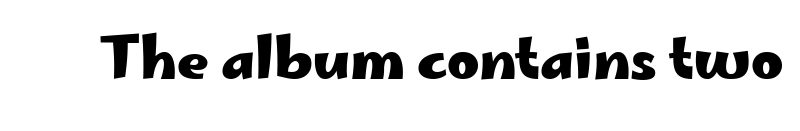
Q: Is the text bold? A: Yes.
Q: Is the text italic (slanted)? A: No, it is upright.
Q: Is the typeface a serif or a sans-serif typeface? A: Sans-serif.
Q: Is the text underlined? A: No.
Q: Is the spacing between letters normal or unusually wide? A: Normal.
Q: Width (condensed, normal, or wide)? A: Wide.
Q: Stroke contrast? A: Low.
Q: x-height? A: Small.
Q: Monospaced? A: No.
